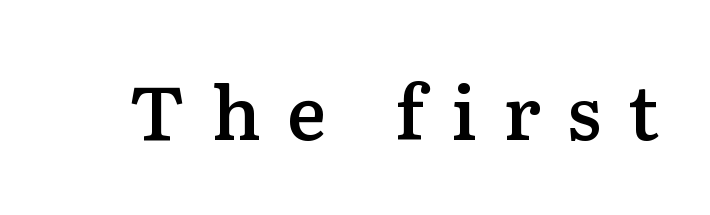
This sample has the flowing, uneven cadence of proportional lettering. What weight is shown? A semibold, between regular and bold. The rendering shows small feet on the letterforms — a serif design. The glyphs are unaccompanied by any horizontal stroke below them.
